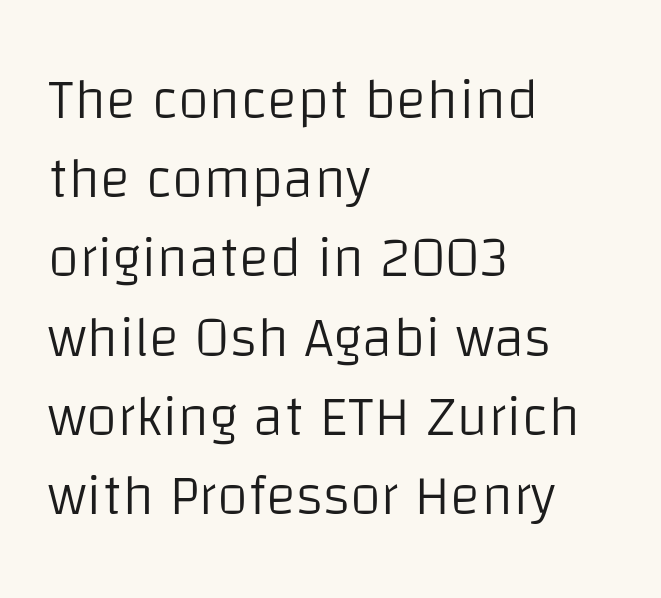
The passage shown stacks its lines at a standard gap. The passage shown is not bold in any degree. This rendering uses left alignment, leaving the right contour irregular. A roman cut, with each character standing at attention. Clear beneath every line of the passage.
